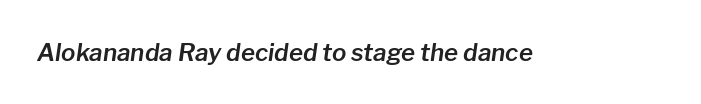
The image shows 24 px text type, italic (leaning right); set normal letter spacing, not underlined.
